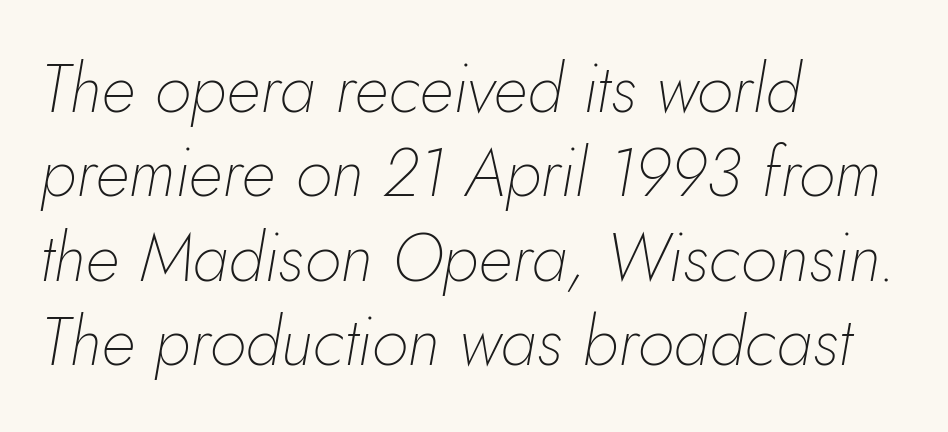
The image shows 67 px thin type, italic (leaning right); set left-aligned, normal line spacing (1.26x), normal letter spacing, not underlined; low stroke contrast and a small x-height.
